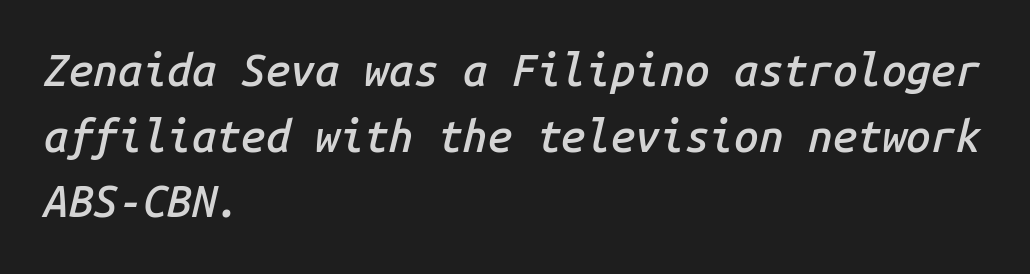
The image shows 44 px semibold type, italic (leaning right), monospaced; set left-aligned, normal line spacing (1.49x), normal letter spacing, not underlined; low stroke contrast and a medium x-height.
